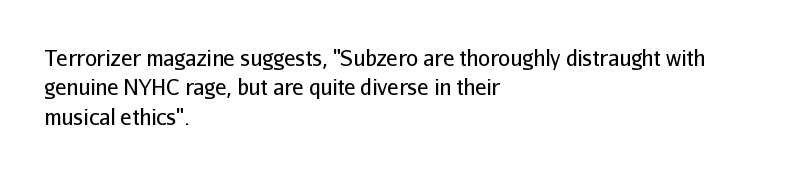
Q: Is the text bold? A: No.
Q: Is the text italic (slanted)? A: No, it is upright.
Q: Is the text underlined? A: No.
Q: How is the paragraph aligned? A: Left-aligned.
Q: Is the spacing between letters normal or unusually wide? A: Normal.
Q: Is the spacing between lines tight, normal or loose? A: Normal.
